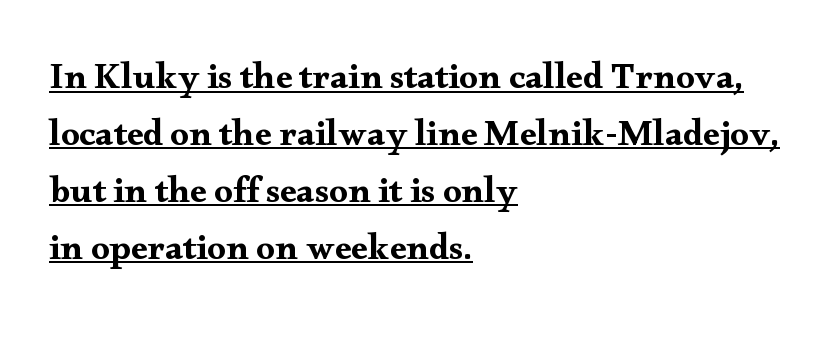
Q: Is the text italic (slanted)? A: No, it is upright.
Q: Is the typeface a serif or a sans-serif typeface? A: Serif.
Q: Is the text underlined? A: Yes.
Q: How is the paragraph aligned? A: Left-aligned.
Q: Is the spacing between letters normal or unusually wide? A: Normal.
Q: Is the spacing between lines tight, normal or loose? A: Normal.
Q: Width (condensed, normal, or wide)? A: Wide.
Q: Stroke contrast? A: Medium.
Q: x-height? A: Small.
Q: Monospaced? A: No.
